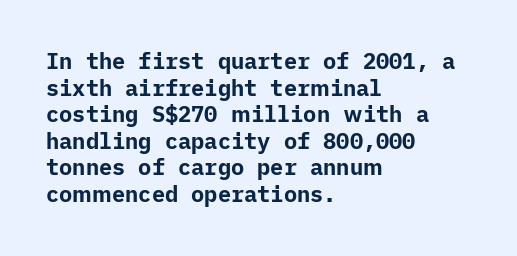
The image shows 22 px bold type, upright; set left-aligned, line spacing 1.21x, normal letter spacing, not underlined.
